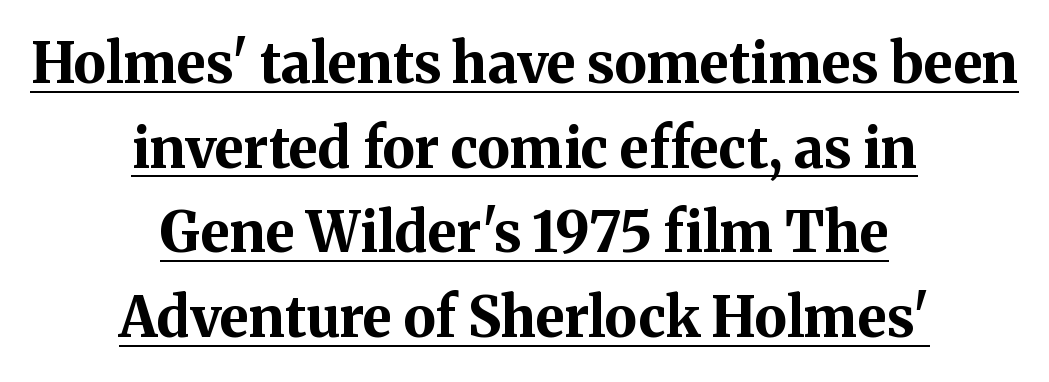
{"serif": "yes", "italic": "no", "bold": "yes", "weight": "bold", "width": "normal", "stroke_contrast": "medium", "x_height": "medium", "monospaced": "no", "underline": "yes", "align": "center", "line_spacing": "normal", "line_spacing_ratio": 1.54, "letter_spacing": "normal", "letter_spacing_em": 0.0, "glyph_px": 55}
